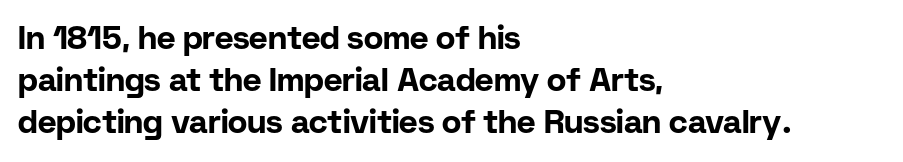
The image shows 32 px bold sans-serif type, upright; set left-aligned, normal line spacing (1.31x), normal letter spacing, not underlined; low stroke contrast and a medium x-height.
